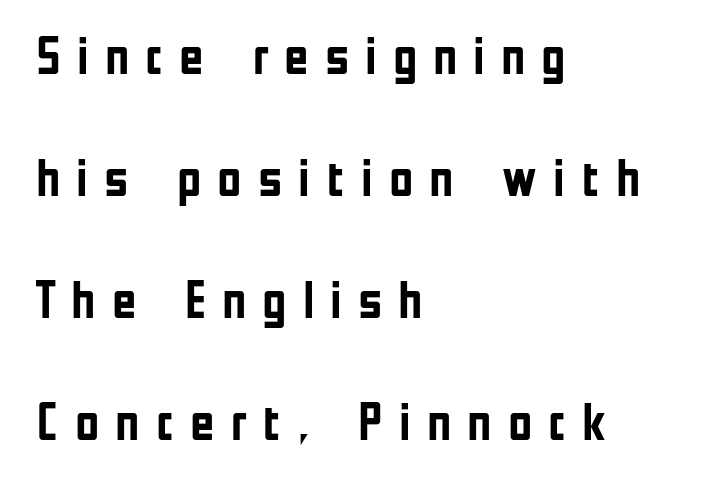
The image shows 53 px semibold, condensed sans-serif type, upright; set left-aligned, loose line spacing (2.3x), unusually wide letter spacing (+0.3 em), not underlined; low stroke contrast and a medium x-height.
